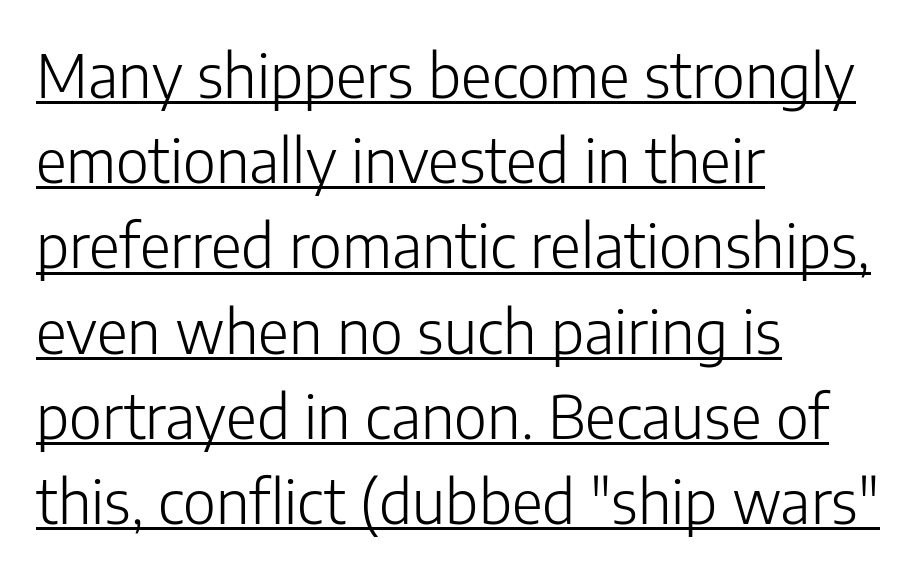
{"serif": "no", "italic": "no", "bold": "no", "weight": "light", "width": "normal", "stroke_contrast": "low", "x_height": "medium", "monospaced": "no", "underline": "yes", "align": "left", "line_spacing": "normal", "line_spacing_ratio": 1.42, "letter_spacing": "normal", "letter_spacing_em": 0.0, "glyph_px": 60}
